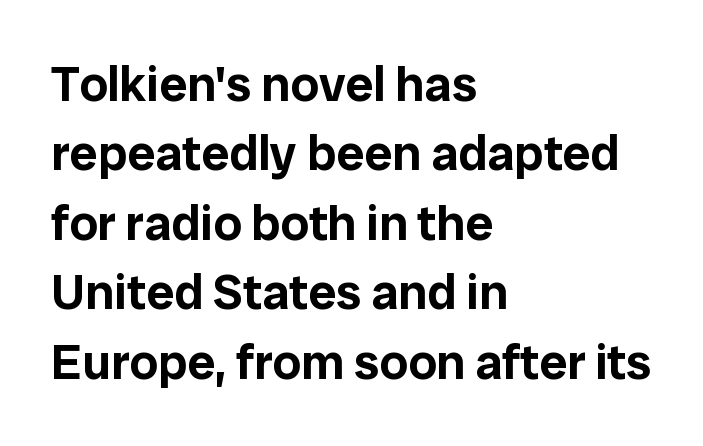
The image shows 50 px sans-serif type, upright; set left-aligned, normal line spacing (1.39x), normal letter spacing, not underlined; low stroke contrast and a medium x-height.
